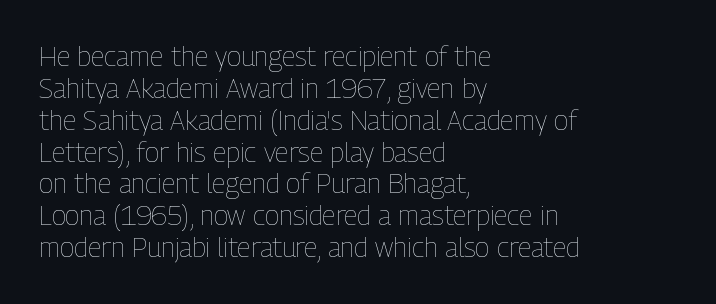
The image shows 27 px text type, upright; set left-aligned, line spacing 1.18x, normal letter spacing, not underlined.
